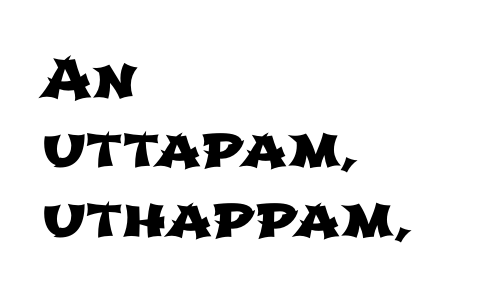
These lines sit exactly where default settings would place them. These lines are rendered in a variable-pitch font. The face used here is rendered with its standard letterfit. The strip under each line holds only bare page. Caption: multi-line text, flush left, ragged right. The typeface chosen for these lines omits serifs.
